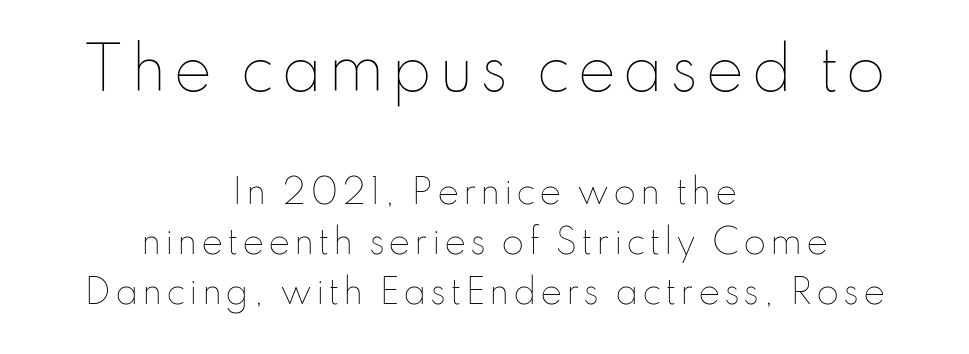
Q: Is the text bold? A: No.
Q: Is the text italic (slanted)? A: No, it is upright.
Q: Is the text underlined? A: No.
Q: How is the paragraph aligned? A: Centered.
Q: Is the spacing between lines tight, normal or loose? A: Normal.
Q: Which block of text is set in a larger size, the first (top) or the second (bottom)? A: The first (top) one.
Q: Width (condensed, normal, or wide)? A: Normal.
Q: Stroke contrast? A: Low.
Q: x-height? A: Small.
Q: Monospaced? A: No.
